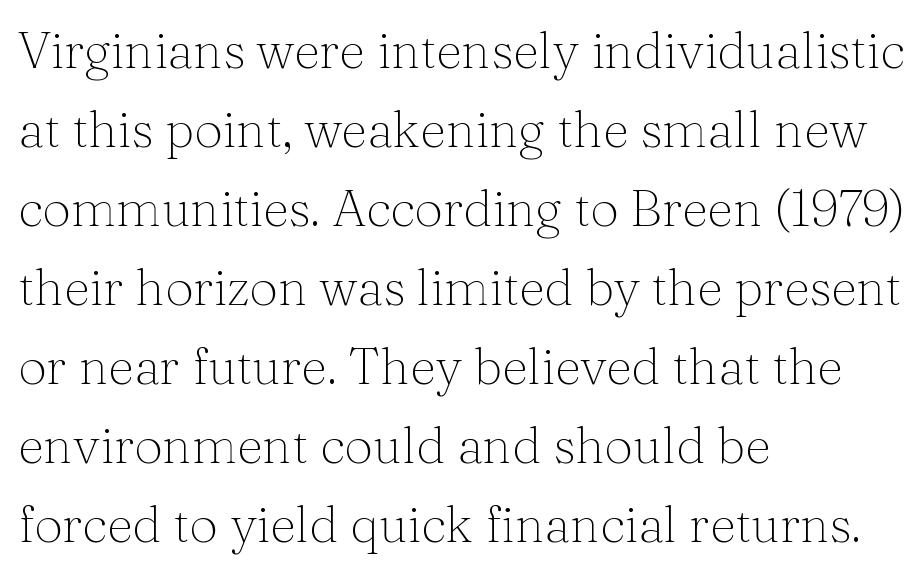
Proportional: the letters do not fall into vertical columns. The letters stand upright; this is a roman face. The paragraph shown leans on its left margin. The face looks like a standard text weight, possibly lighter. The baseline area is clear. Nobody touched the tracking dial on this one.
